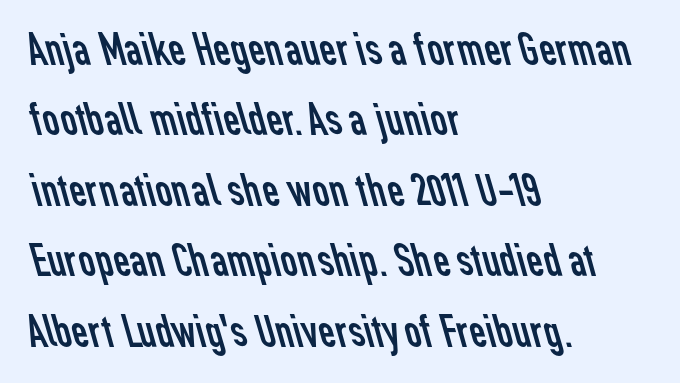
Q: Is the text bold? A: No.
Q: Is the typeface a serif or a sans-serif typeface? A: Sans-serif.
Q: Is the text underlined? A: No.
Q: How is the paragraph aligned? A: Left-aligned.
Q: Is the spacing between letters normal or unusually wide? A: Normal.
Q: Is the spacing between lines tight, normal or loose? A: Normal.
Q: Width (condensed, normal, or wide)? A: Normal.
Q: Stroke contrast? A: Low.
Q: x-height? A: Medium.
Q: Monospaced? A: No.
